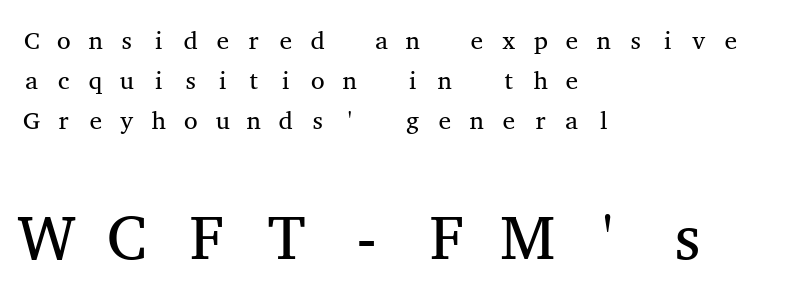
The image shows 63 px regular-weight, wide serif type, upright, monospaced; set left-aligned, normal line spacing (1.6x), unusually wide letter spacing (+0.49 em), not underlined; the second (bottom) block is 2.52x larger; medium stroke contrast and a medium x-height.
